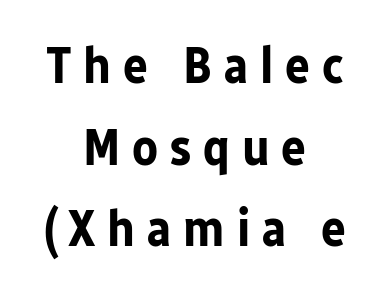
{"serif": "no", "italic": "no", "bold": "yes", "weight": "bold", "width": "normal", "stroke_contrast": "low", "x_height": "medium", "monospaced": "no", "underline": "no", "align": "center", "line_spacing": "normal", "line_spacing_ratio": 1.57, "letter_spacing": "wide", "letter_spacing_em": 0.23, "glyph_px": 52}
